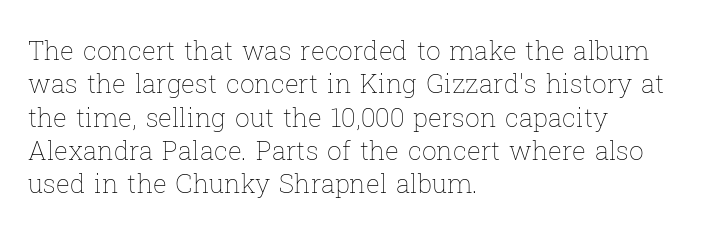
Compared with typical paragraphs, the rows here are spaced about the same. The letters stand straight up with perfectly vertical stems. Short and long lines alike share a common starting point at left. Is the stroke heavy? The answer is a plain regular-or-lighter. In terms of letterspacing, this is plain default setting. Just letters on the line, the space beneath them empty.
